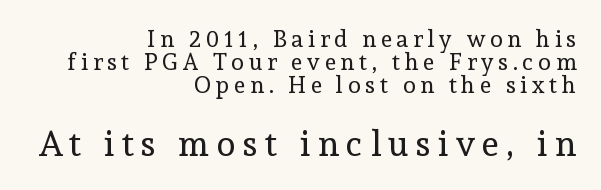
Spacing verdict: proportional, widths tailored to each character. Plain, unruled lines of type. Summary of weight: not heavy and not bold. In CSS terms this would be text-align: right.
